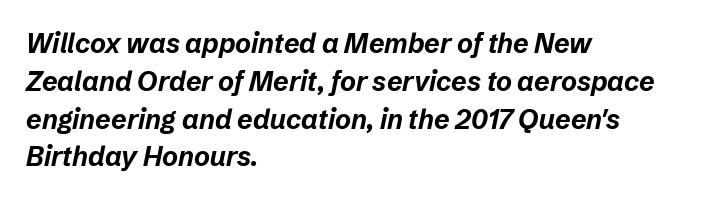
{"italic": "yes", "lean": "right", "slant_degrees": 12, "bold": "yes", "underline": "no", "align": "left", "line_spacing": "normal", "line_spacing_ratio": 1.4, "letter_spacing": "normal", "letter_spacing_em": 0.0, "glyph_px": 27}
